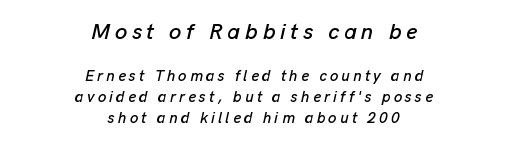
The compositor balanced each line on the midline. The leading is moderate, giving the passage an even texture. Larger block? The one above; the one below is distinctly smaller. Caption: expanded tracking, letters set apart. The specimen omits any rule beneath the text block's lines.
